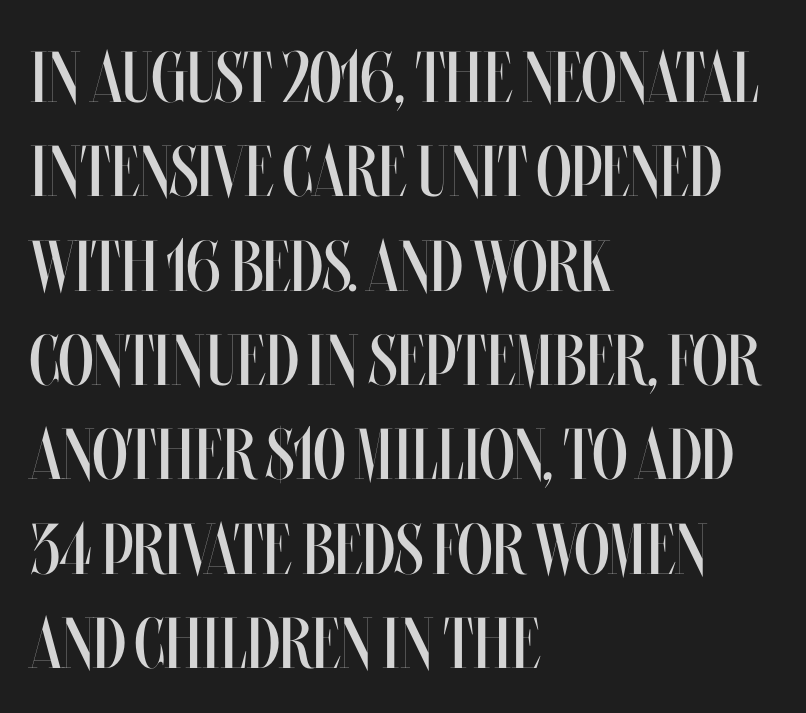
The image shows 72 px regular-weight, condensed type, upright; set left-aligned, normal line spacing (1.31x), normal letter spacing, not underlined; medium stroke contrast and a large x-height.
